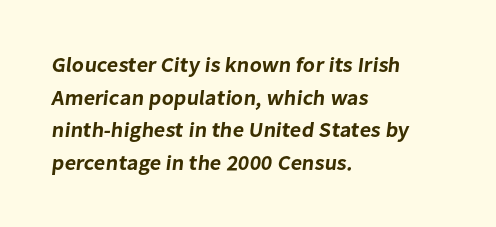
Q: Is the text underlined? A: No.
Q: How is the paragraph aligned? A: Left-aligned.
Q: Is the spacing between letters normal or unusually wide? A: Normal.
Q: Is the spacing between lines tight, normal or loose? A: Normal.
